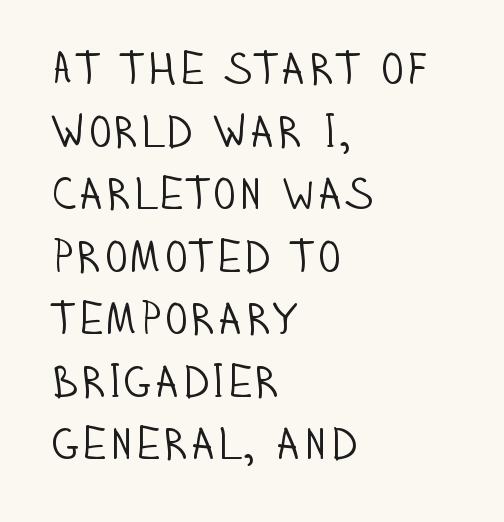
Q: Is the text bold? A: No.
Q: Is the text italic (slanted)? A: No, it is upright.
Q: Is the typeface a serif or a sans-serif typeface? A: Sans-serif.
Q: Is the text underlined? A: No.
Q: How is the paragraph aligned? A: Left-aligned.
Q: Is the spacing between letters normal or unusually wide? A: Normal.
Q: Is the spacing between lines tight, normal or loose? A: Normal.
Q: Width (condensed, normal, or wide)? A: Condensed.
Q: Stroke contrast? A: Low.
Q: x-height? A: Large.
Q: Monospaced? A: No.
